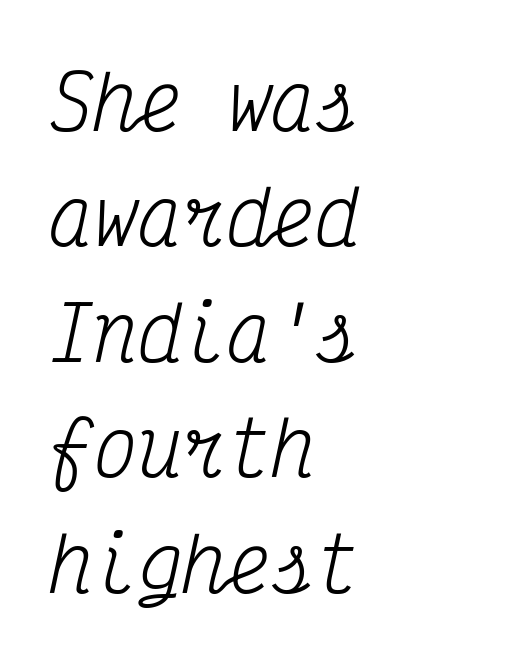
{"serif": "yes", "italic": "yes", "lean": "right", "slant_degrees": 12, "bold": "no", "weight": "regular", "width": "condensed", "stroke_contrast": "medium", "x_height": "medium", "monospaced": "yes", "underline": "no", "align": "left", "line_spacing": "normal", "line_spacing_ratio": 1.56, "letter_spacing": "normal", "letter_spacing_em": 0.0, "glyph_px": 74}
